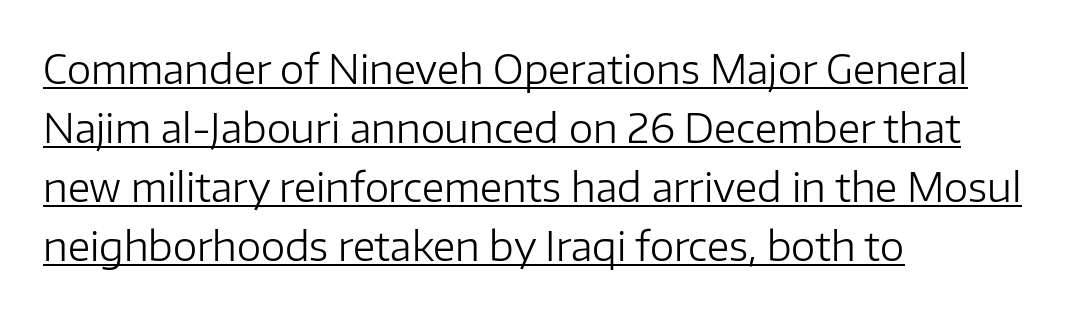
Stem width sits at or under what a default text font uses. This sample uses a sans-serif face. The letters advance in unequal steps, a hallmark of proportional type. The rendered words wear a rule along their underside. Teacher's note: observe the even left margin — that is flush-left alignment.
